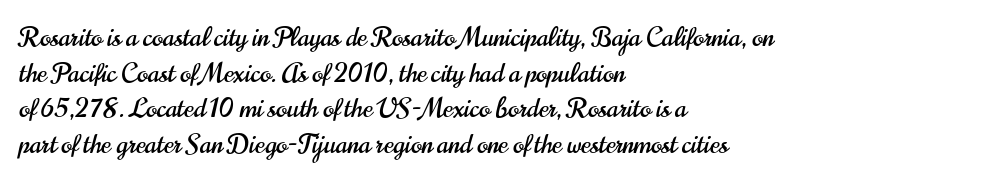
Compared with a centered layout, this one pins lines to the left instead. The type is set solid horizontally, with unmodified tracking. Vertical spacing — default. A bare baseline throughout the passage.
